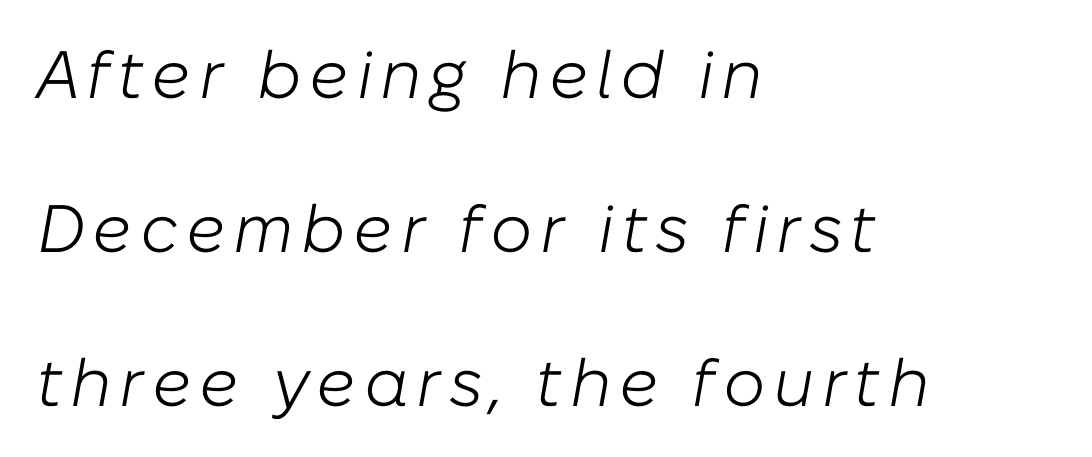
Q: Is the text bold? A: No.
Q: Is the text italic (slanted)? A: Yes, it leans right by about 10 degrees.
Q: Is the text underlined? A: No.
Q: How is the paragraph aligned? A: Left-aligned.
Q: Is the spacing between lines tight, normal or loose? A: Loose.
Q: Width (condensed, normal, or wide)? A: Normal.
Q: Stroke contrast? A: Low.
Q: x-height? A: Medium.
Q: Monospaced? A: No.
